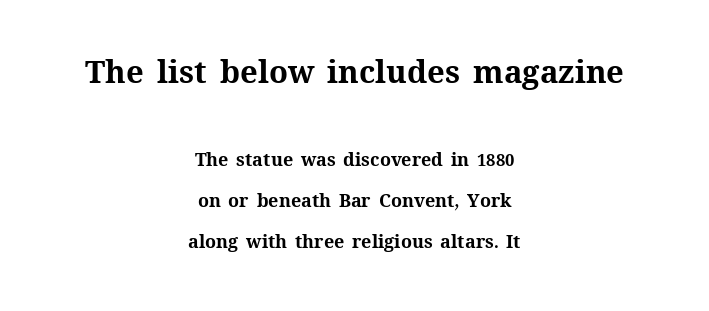
{"italic": "no", "bold": "yes", "weight": "bold", "width": "normal", "stroke_contrast": "medium", "x_height": "medium", "monospaced": "no", "underline": "no", "align": "center", "line_spacing": "loose", "line_spacing_ratio": 2.27, "letter_spacing": "normal", "letter_spacing_em": 0.0, "larger_block": "first", "size_ratio": 1.72, "glyph_px": 31}
